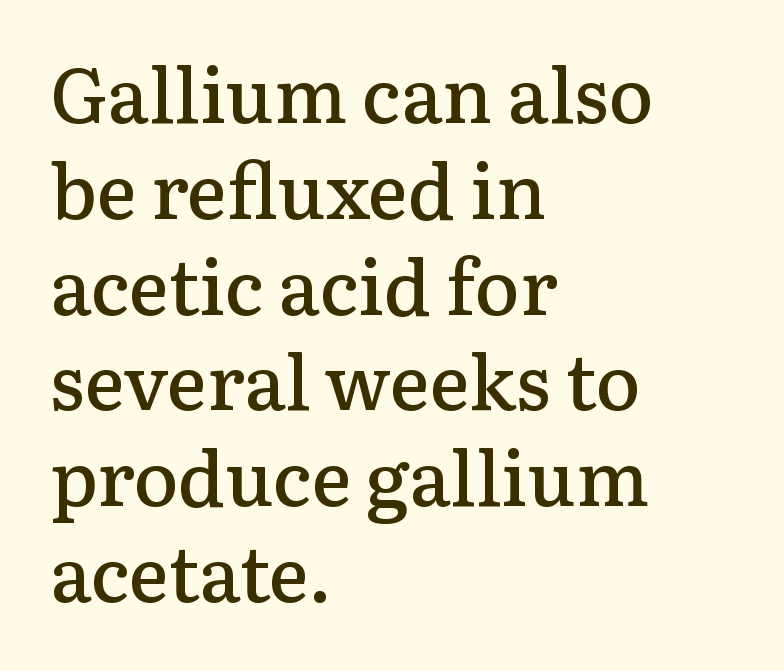
The image shows 76 px semibold serif type, upright; set left-aligned, normal line spacing (1.26x), normal letter spacing, not underlined; low stroke contrast and a medium x-height.
